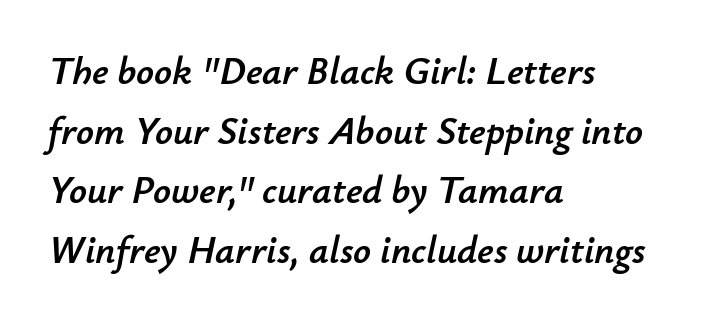
The image shows 39 px text type, italic (leaning right); set left-aligned, normal line spacing (1.53x), normal letter spacing, not underlined; low stroke contrast and a small x-height.
